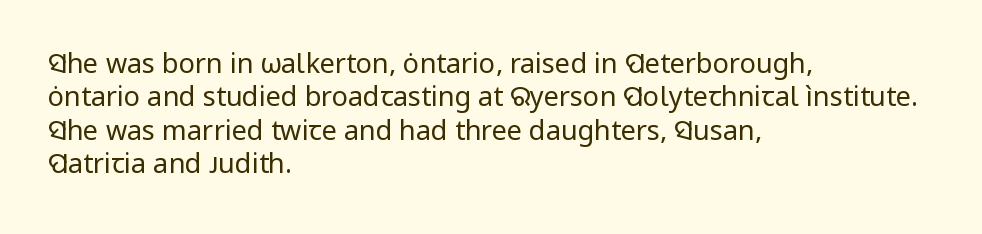
Q: Is the text bold? A: No.
Q: Is the text italic (slanted)? A: No, it is upright.
Q: Is the text underlined? A: No.
Q: How is the paragraph aligned? A: Left-aligned.
Q: Is the spacing between letters normal or unusually wide? A: Normal.
